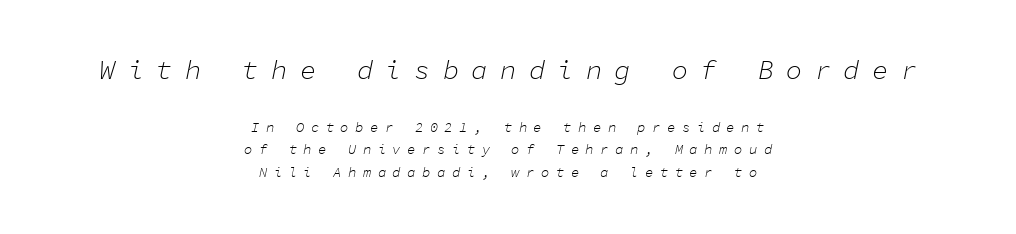
The image shows 27 px text type, italic (leaning right); set centered, normal line spacing (1.63x), unusually wide letter spacing (+0.46 em), not underlined; the first (top) block is 1.93x larger.
